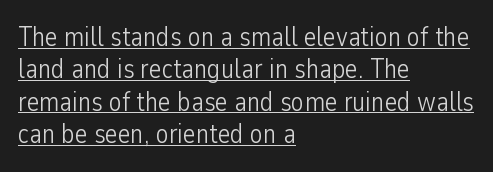
The letters look calm and open, with moderate or lighter stems. These lines were composed using upright roman letters. Between one letter and the next there's only the usual sliver of space. A baseline rule has been typeset under these characters.
